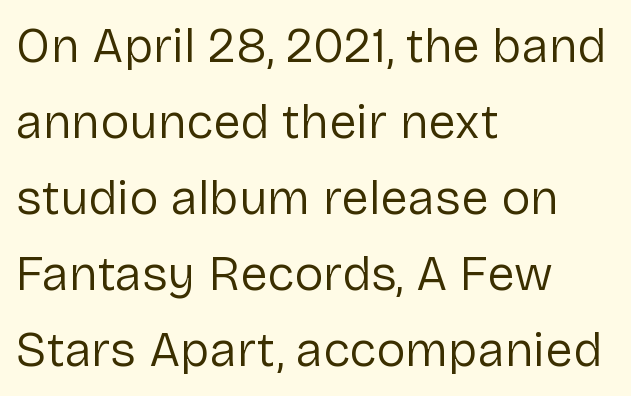
{"serif": "no", "italic": "no", "bold": "no", "weight": "regular", "width": "normal", "stroke_contrast": "low", "x_height": "medium", "monospaced": "no", "underline": "no", "align": "left", "line_spacing": "normal", "line_spacing_ratio": 1.55, "letter_spacing": "normal", "letter_spacing_em": 0.0, "glyph_px": 49}
